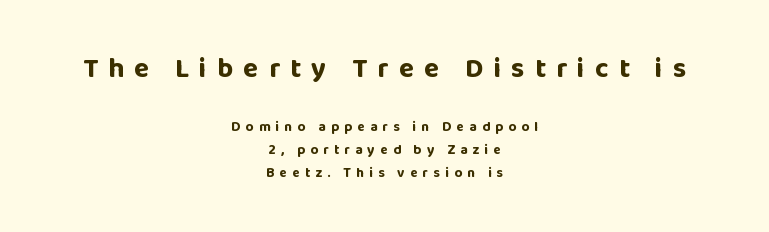
The image shows 28 px bold sans-serif type, upright; set centered, normal line spacing (1.65x), unusually wide letter spacing (+0.36 em), not underlined; the first (top) block is 2.0x larger; low stroke contrast and a large x-height.
